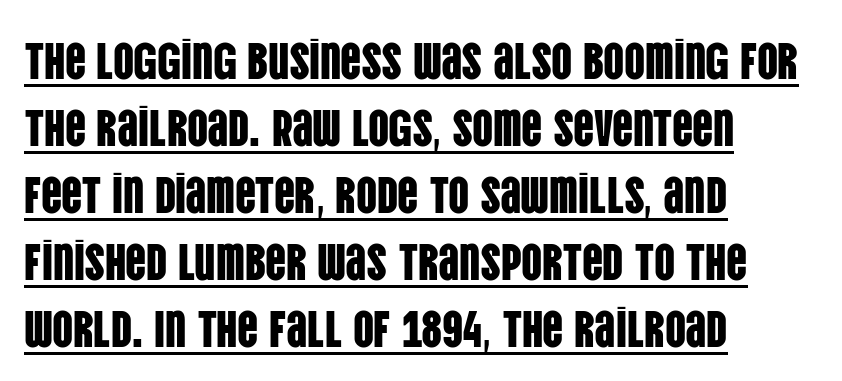
The image shows 52 px condensed sans-serif type, upright; set left-aligned, normal line spacing (1.29x), normal letter spacing, underlined; low stroke contrast and a large x-height.
